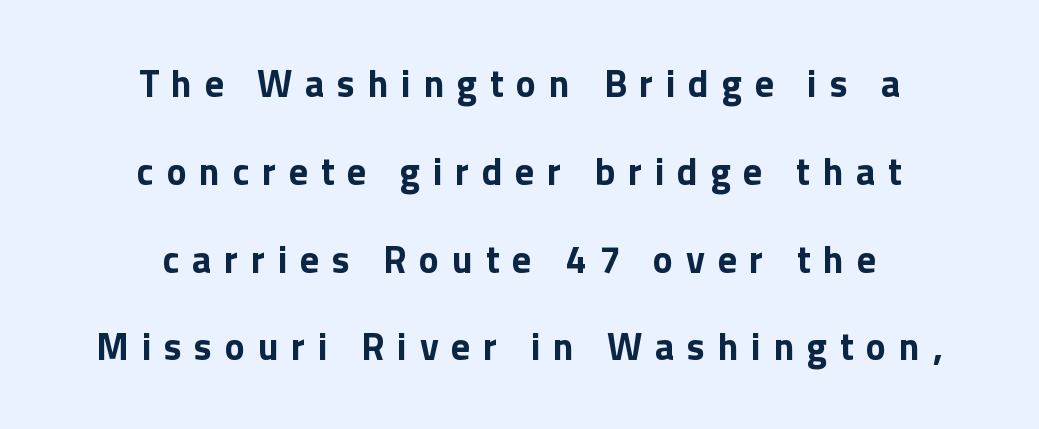
Q: Is the text bold? A: Yes.
Q: Is the text italic (slanted)? A: No, it is upright.
Q: Is the typeface a serif or a sans-serif typeface? A: Sans-serif.
Q: Is the text underlined? A: No.
Q: How is the paragraph aligned? A: Centered.
Q: Is the spacing between letters normal or unusually wide? A: Unusually wide.
Q: Is the spacing between lines tight, normal or loose? A: Loose.
Q: Width (condensed, normal, or wide)? A: Normal.
Q: Stroke contrast? A: Low.
Q: x-height? A: Medium.
Q: Monospaced? A: No.
